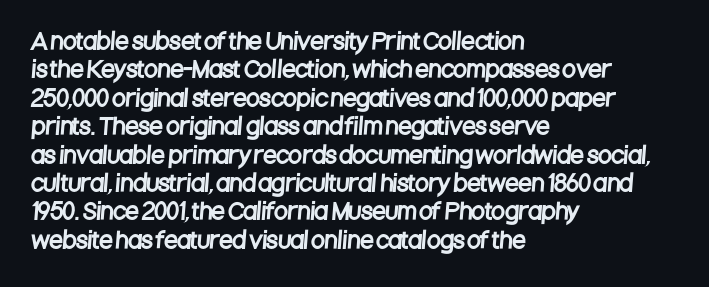
The image shows 22 px text type; set left-aligned, normal line spacing (1.29x), normal letter spacing, not underlined.
